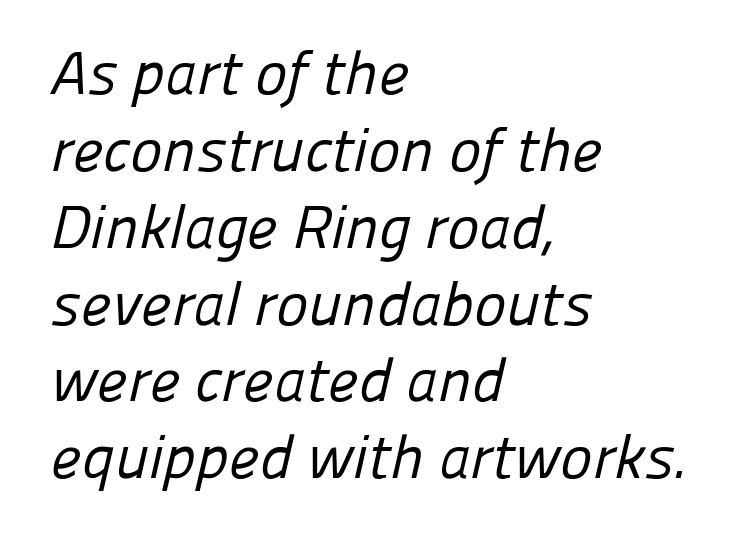
The image shows 61 px regular-weight sans-serif type; set left-aligned, normal line spacing (1.26x), normal letter spacing, not underlined; low stroke contrast and a medium x-height.
